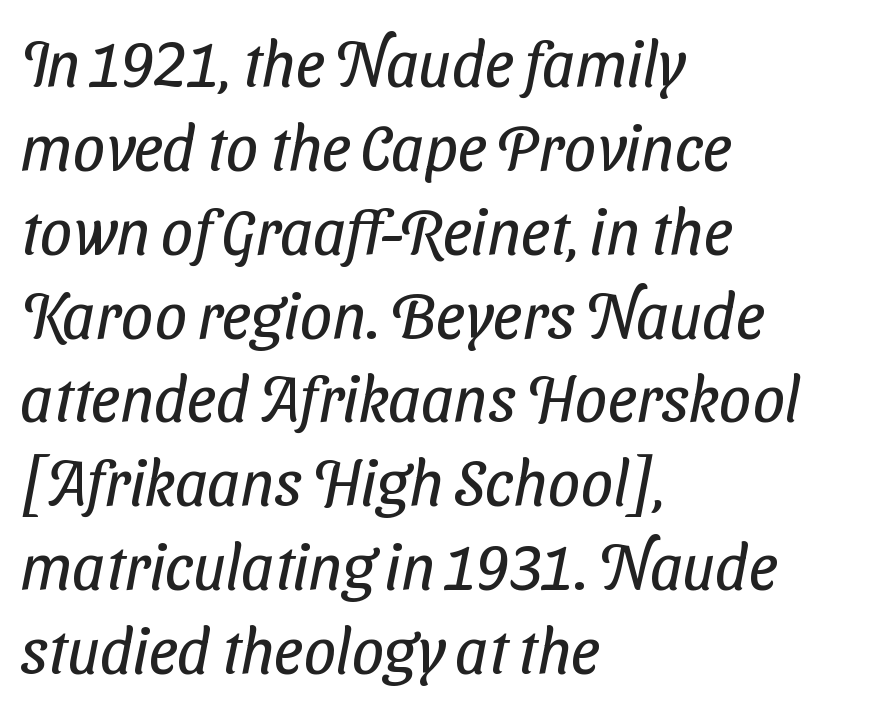
Just letters on the line, the space beneath them empty. A typesetter would call this proportional, since set widths differ per character. Look at the tracking — it's just the regular setting, nothing added. The glyphs in this specimen are sans serif. Line beginnings align vertically; line endings do not. Reading down the column, the eye jumps a familiar distance to each next line.
